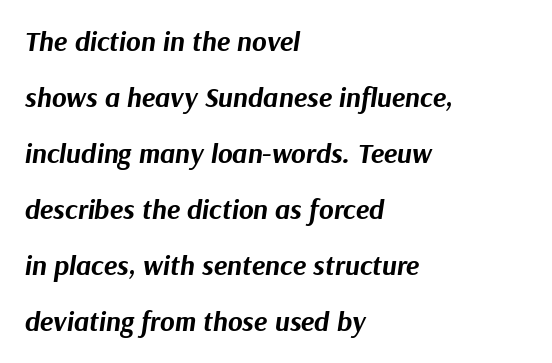
{"italic": "yes", "lean": "right", "slant_degrees": 9, "bold": "yes", "weight": "bold", "width": "normal", "stroke_contrast": "medium", "x_height": "medium", "monospaced": "no", "underline": "no", "align": "left", "line_spacing": "loose", "line_spacing_ratio": 2.0, "letter_spacing": "normal", "letter_spacing_em": 0.0, "glyph_px": 28}
